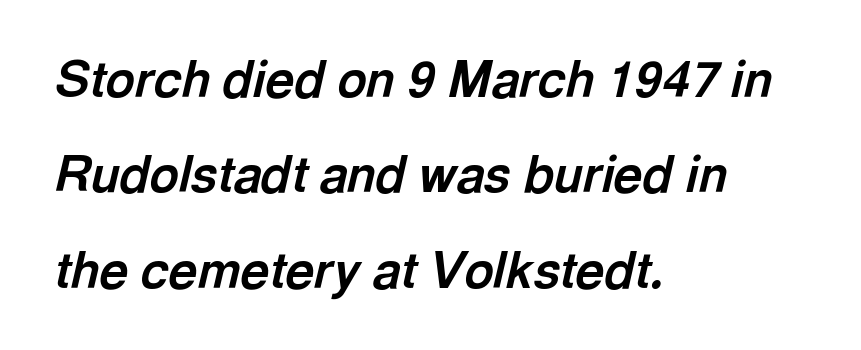
{"italic": "yes", "lean": "right", "slant_degrees": 13, "bold": "yes", "weight": "bold", "width": "normal", "x_height": "medium", "monospaced": "no", "underline": "no", "align": "left", "line_spacing": "loose", "line_spacing_ratio": 1.91, "letter_spacing": "normal", "letter_spacing_em": 0.0, "glyph_px": 50}
